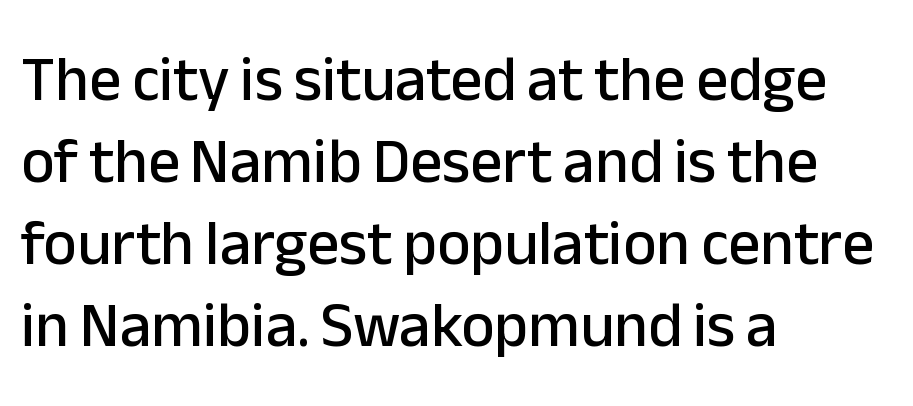
{"serif": "no", "italic": "no", "width": "normal", "stroke_contrast": "low", "x_height": "medium", "monospaced": "no", "underline": "no", "align": "left", "line_spacing": "normal", "line_spacing_ratio": 1.3, "letter_spacing": "normal", "letter_spacing_em": 0.0, "glyph_px": 63}
